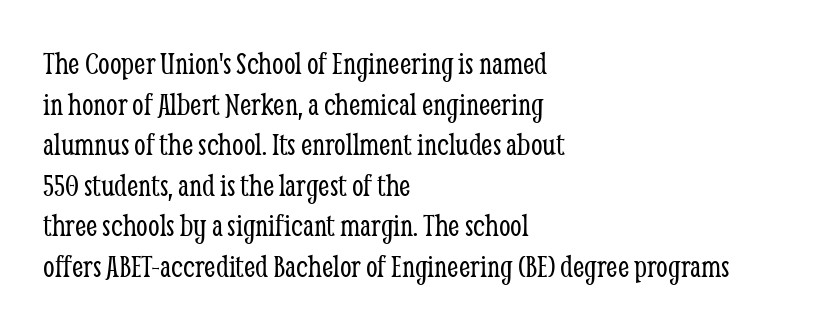
{"serif": "yes", "italic": "no", "bold": "no", "weight": "light", "width": "condensed", "stroke_contrast": "low", "x_height": "medium", "monospaced": "no", "underline": "no", "align": "left", "line_spacing_ratio": 1.23, "letter_spacing": "normal", "letter_spacing_em": 0.0, "glyph_px": 33}
